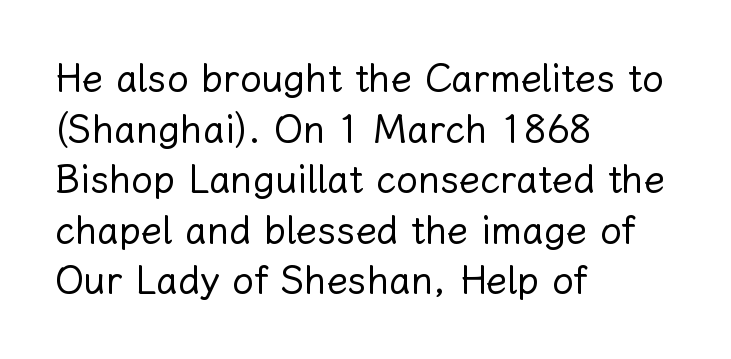
Successive baselines arrive at the customary interval. Unlike italic type, these characters show no tilt at all. Spacing verdict: proportional, widths tailored to each character. Unbolded letterforms with no extra heft. Nobody drew a line under any word here. No extra tracking has been applied to these lines.
